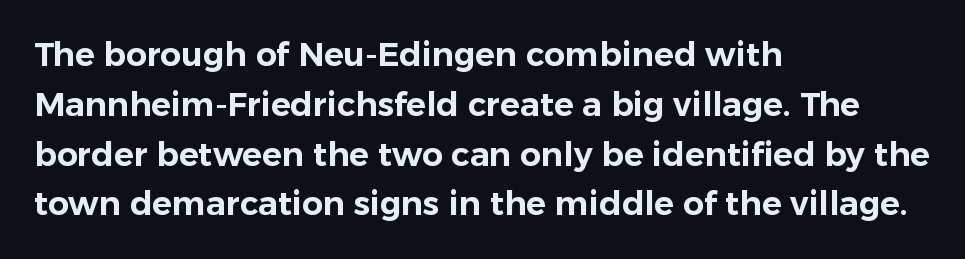
The image shows 33 px sans-serif type, upright; set left-aligned, normal line spacing (1.51x), normal letter spacing, not underlined; low stroke contrast and a medium x-height.
